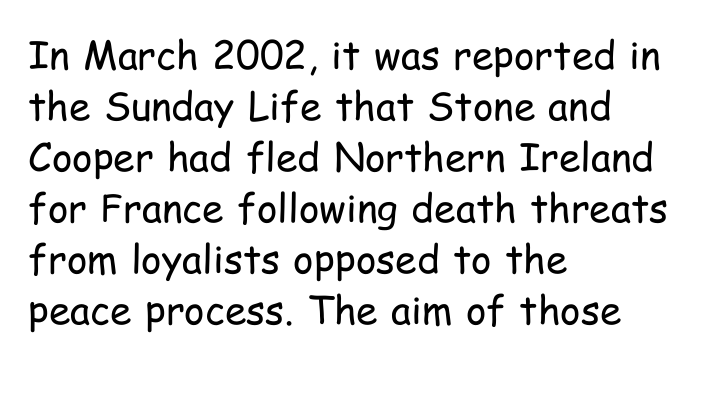
{"serif": "no", "italic": "no", "bold": "no", "weight": "regular", "width": "condensed", "stroke_contrast": "low", "x_height": "medium", "monospaced": "no", "underline": "no", "align": "left", "line_spacing": "normal", "line_spacing_ratio": 1.31, "letter_spacing": "normal", "letter_spacing_em": 0.0, "glyph_px": 39}
